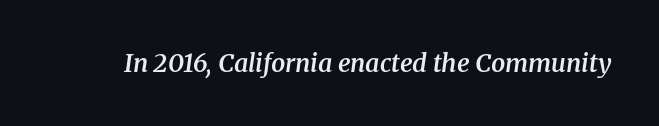
{"italic": "yes", "lean": "right", "slant_degrees": 8, "bold": "semi", "underline": "no", "letter_spacing": "normal", "letter_spacing_em": 0.0, "glyph_px": 25}
